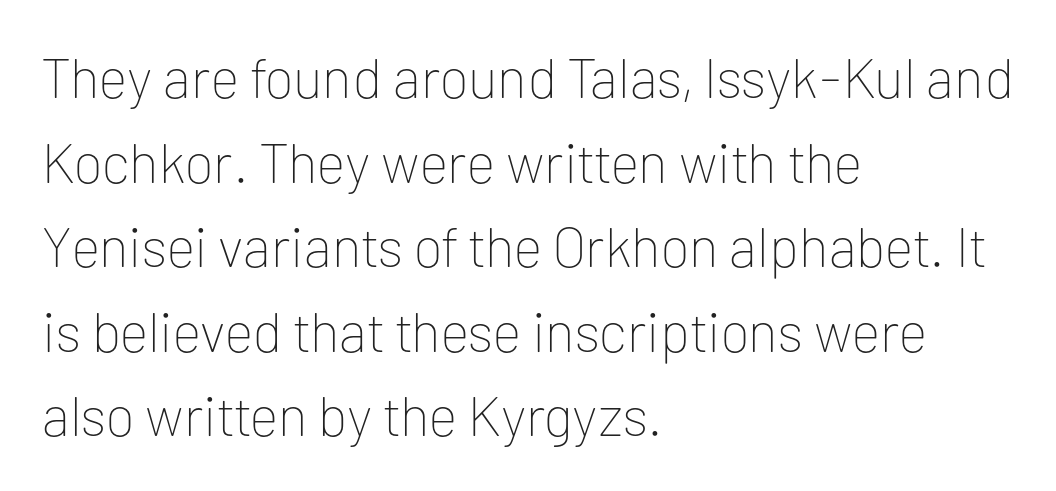
Q: Is the text bold? A: No.
Q: Is the text italic (slanted)? A: No, it is upright.
Q: Is the typeface a serif or a sans-serif typeface? A: Sans-serif.
Q: Is the text underlined? A: No.
Q: How is the paragraph aligned? A: Left-aligned.
Q: Is the spacing between letters normal or unusually wide? A: Normal.
Q: Is the spacing between lines tight, normal or loose? A: Normal.
Q: Width (condensed, normal, or wide)? A: Normal.
Q: Stroke contrast? A: Low.
Q: x-height? A: Medium.
Q: Monospaced? A: No.
